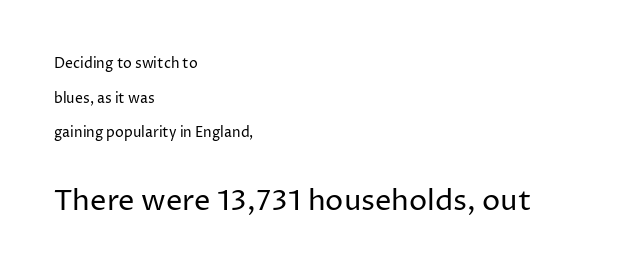
The image shows 29 px regular-weight sans-serif type, upright; set left-aligned, loose line spacing (2.47x), normal letter spacing, not underlined; the second (bottom) block is 2.07x larger; low stroke contrast and a medium x-height.
